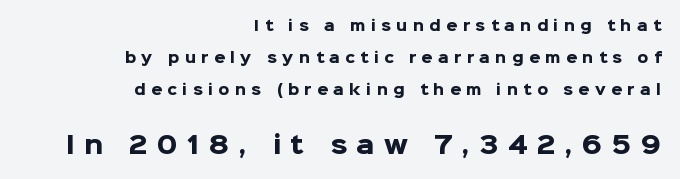
{"italic": "no", "bold": "yes", "underline": "no", "align": "right", "line_spacing": "loose", "line_spacing_ratio": 2.29, "letter_spacing": "wide", "letter_spacing_em": 0.39, "larger_block": "second", "size_ratio": 1.71, "glyph_px": 24}
